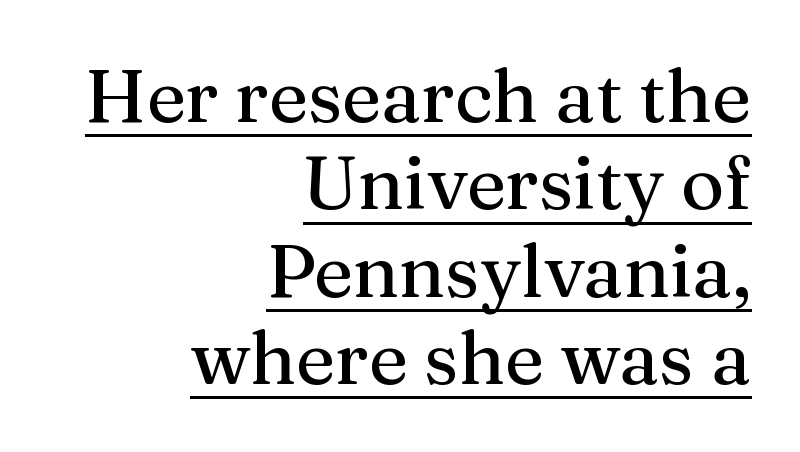
The lettering stays uniformly vertical, giving the passage a roman look. The passage shown has conventional tracking throughout. Serif or sans? Serif — the stroke terminals have little feet. Think of a printed novel: that variable character pitch is what you see here.
